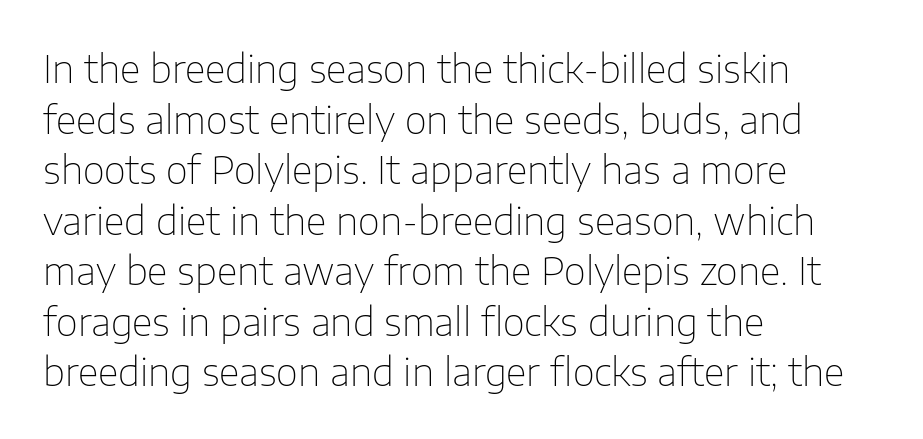
The image shows 38 px thin sans-serif type, upright; set left-aligned, normal line spacing (1.33x), normal letter spacing, not underlined; low stroke contrast and a medium x-height.
